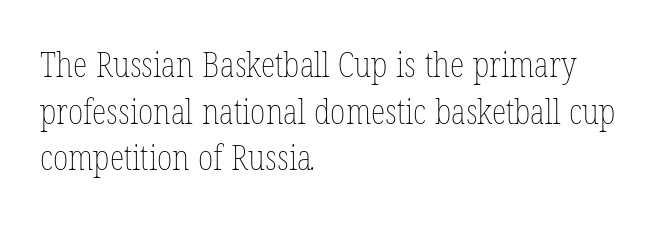
Q: Is the text bold? A: No.
Q: Is the text underlined? A: No.
Q: How is the paragraph aligned? A: Left-aligned.
Q: Is the spacing between letters normal or unusually wide? A: Normal.
Q: Is the spacing between lines tight, normal or loose? A: Normal.
Q: Width (condensed, normal, or wide)? A: Condensed.
Q: Stroke contrast? A: Low.
Q: x-height? A: Medium.
Q: Monospaced? A: No.
